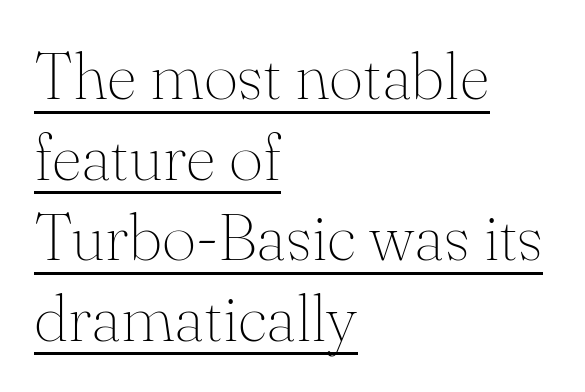
{"serif": "yes", "italic": "no", "bold": "no", "weight": "thin", "width": "normal", "stroke_contrast": "medium", "x_height": "small", "monospaced": "no", "underline": "yes", "align": "left", "line_spacing_ratio": 1.22, "letter_spacing": "normal", "letter_spacing_em": 0.0, "glyph_px": 66}
